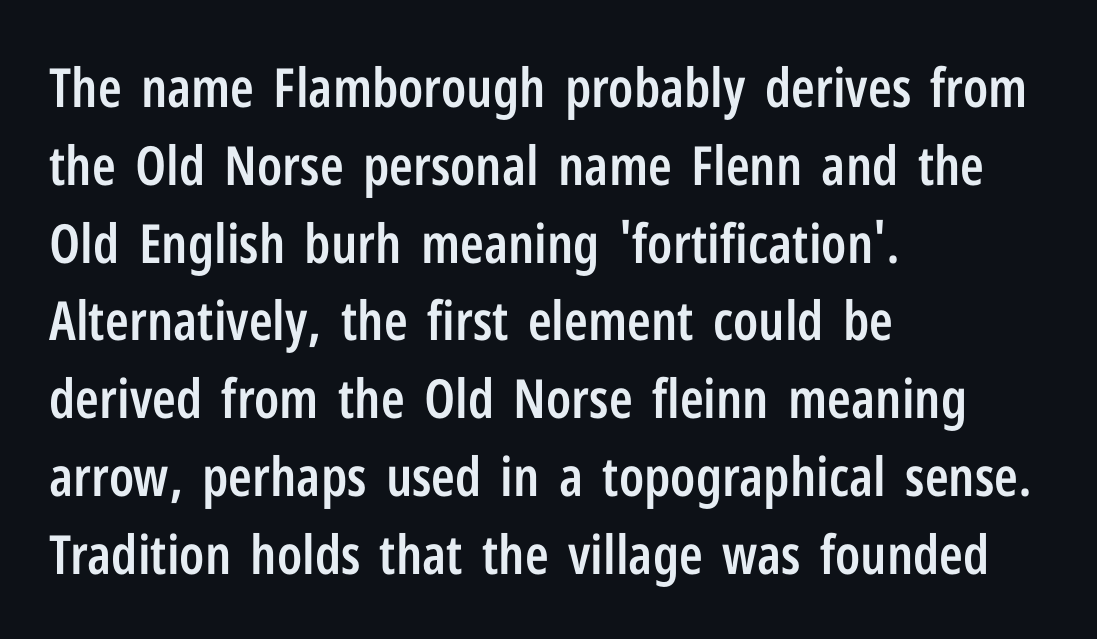
The image shows 54 px semibold, condensed sans-serif type, upright; set left-aligned, normal line spacing (1.44x), normal letter spacing, not underlined; low stroke contrast and a medium x-height.
